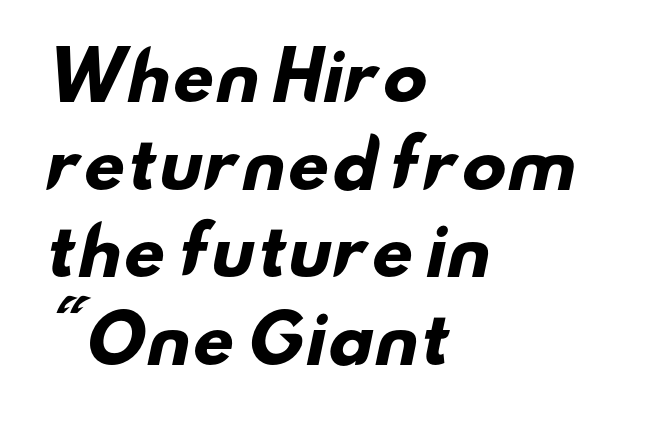
The image shows 65 px heavy, wide sans-serif type; set left-aligned, normal line spacing (1.35x), normal letter spacing, not underlined; low stroke contrast and a small x-height.
